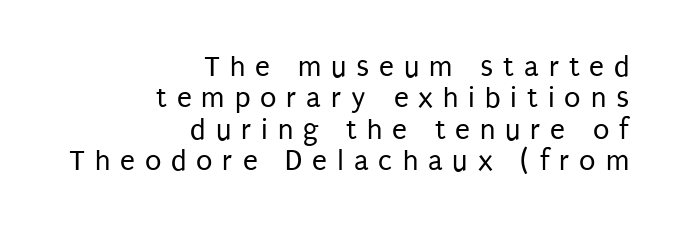
The image shows 30 px regular-weight, condensed sans-serif type, upright; set right-aligned, tight line spacing (1.05x), unusually wide letter spacing (+0.33 em), not underlined; low stroke contrast and a large x-height.
